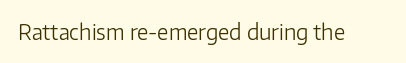
{"italic": "no", "bold": "no", "underline": "no", "letter_spacing": "normal", "letter_spacing_em": 0.0, "glyph_px": 21}
